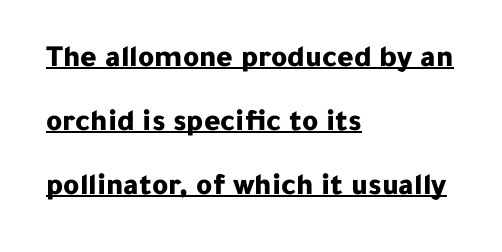
Each letter keeps its own natural width here, so spacing adapts to shape. Does a line run under the words? Yes, clearly. Every character sits straight up, as roman type does. Unlike a traditional serif, this face leaves its strokes unadorned. Set as a true bold cut, around the 700 mark. Visually the block forms a straight wall on the left and a jagged coastline on the right.
